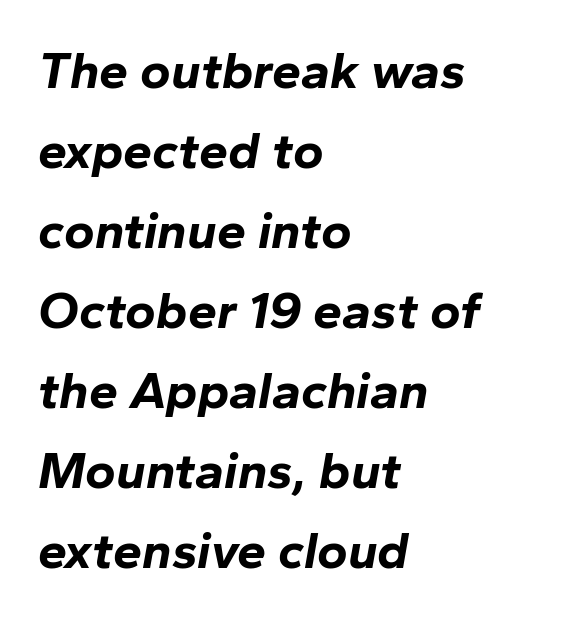
The image shows 52 px bold type, italic (leaning right); set left-aligned, normal line spacing (1.54x), normal letter spacing, not underlined; low stroke contrast and a medium x-height.
